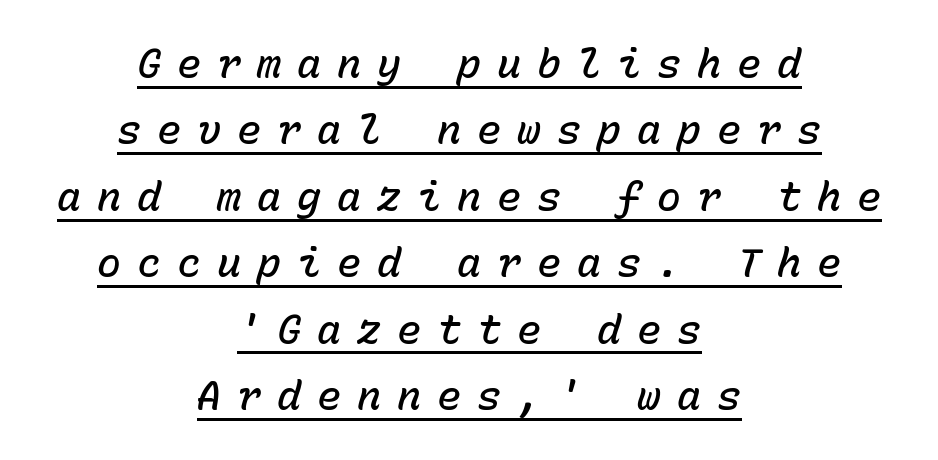
{"italic": "yes", "lean": "right", "slant_degrees": 15, "bold": "semi", "weight": "semibold", "width": "normal", "stroke_contrast": "low", "x_height": "medium", "monospaced": "yes", "underline": "yes", "align": "center", "line_spacing": "normal", "line_spacing_ratio": 1.66, "letter_spacing": "wide", "letter_spacing_em": 0.4, "glyph_px": 40}
